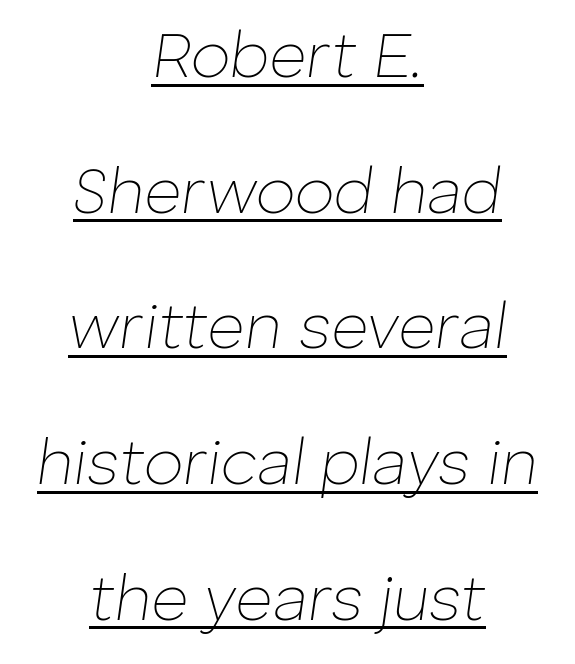
You could fit nearly another row in the gap between these rows. It's the slanting kind of type. Letters have the restrained weight of plain body copy at most. Decoration check: the copy is underlined. The letters advance in unequal steps, a hallmark of proportional type.
